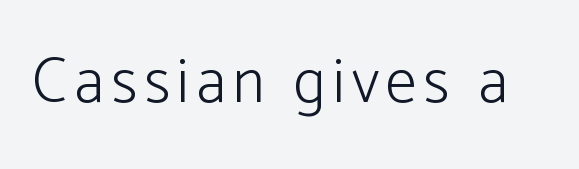
Q: Is the text bold? A: No.
Q: Is the text italic (slanted)? A: No, it is upright.
Q: Is the typeface a serif or a sans-serif typeface? A: Sans-serif.
Q: Is the text underlined? A: No.
Q: Width (condensed, normal, or wide)? A: Normal.
Q: Stroke contrast? A: Low.
Q: x-height? A: Medium.
Q: Monospaced? A: No.
